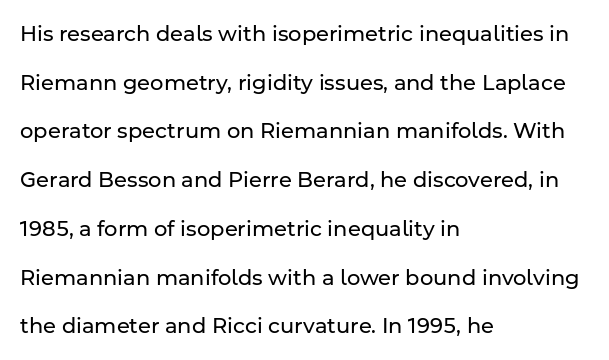
The image shows 21 px text type, upright; set left-aligned, loose line spacing (2.32x), normal letter spacing, not underlined.
